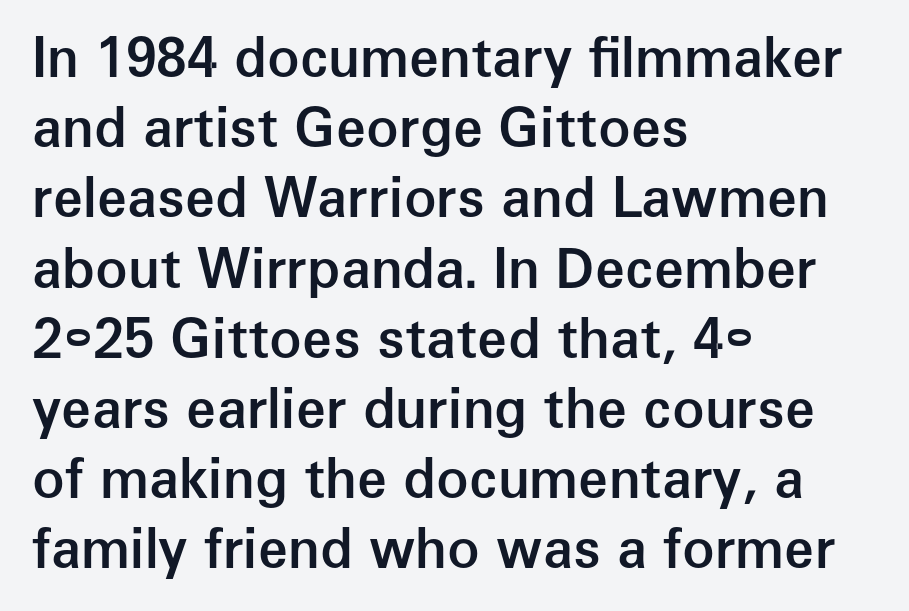
{"serif": "no", "italic": "no", "bold": "semi", "weight": "semibold", "width": "normal", "stroke_contrast": "low", "x_height": "medium", "monospaced": "no", "underline": "no", "align": "left", "line_spacing": "normal", "line_spacing_ratio": 1.3, "letter_spacing": "normal", "letter_spacing_em": 0.0, "glyph_px": 54}
